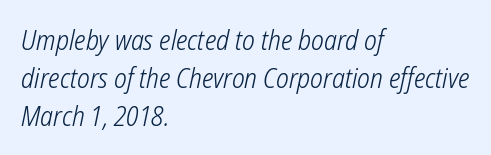
The image shows 27 px text type; set left-aligned, normal line spacing (1.4x), normal letter spacing, not underlined.
